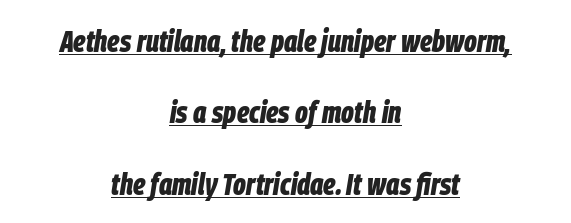
{"italic": "yes", "lean": "right", "slant_degrees": 9, "bold": "yes", "weight": "bold", "width": "condensed", "stroke_contrast": "low", "x_height": "large", "monospaced": "no", "underline": "yes", "align": "center", "line_spacing": "loose", "line_spacing_ratio": 2.3, "letter_spacing": "normal", "letter_spacing_em": 0.0, "glyph_px": 31}
